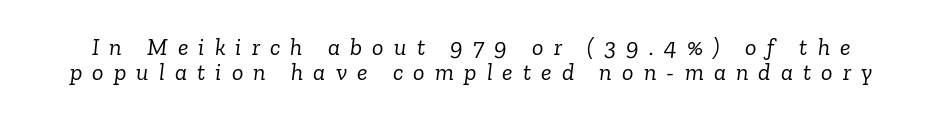
The font sits on the lighter half of the weight spectrum, regular included. Words appear elongated and porous because spacing is wide. One glance says dense: line gaps are narrower than usual. Italic? Definitely — the glyphs are oblique. Check the space under the baseline: it is left empty.
